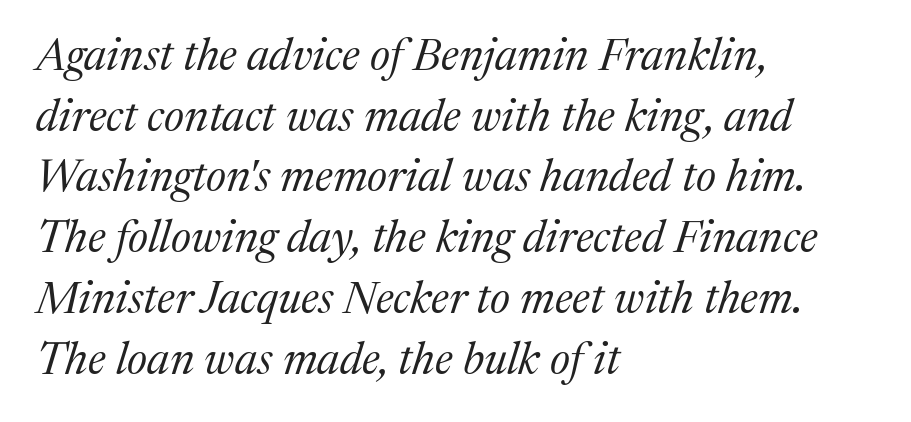
{"serif": "yes", "italic": "yes", "lean": "right", "slant_degrees": 17, "bold": "no", "weight": "regular", "width": "normal", "stroke_contrast": "medium", "x_height": "medium", "monospaced": "no", "underline": "no", "align": "left", "line_spacing": "normal", "line_spacing_ratio": 1.35, "letter_spacing": "normal", "letter_spacing_em": 0.0, "glyph_px": 45}
